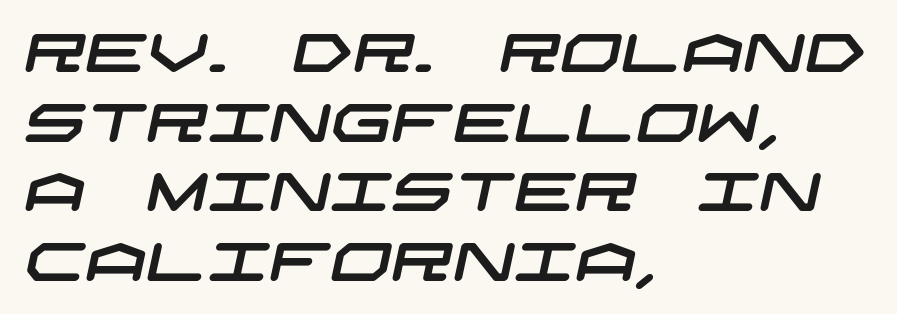
This block has exactly the height ordinary leading produces. Descenders hang freely into open space. The designer went with a sans here, leaving each stem footless. Left-aligned paragraph, ragged on the right.
